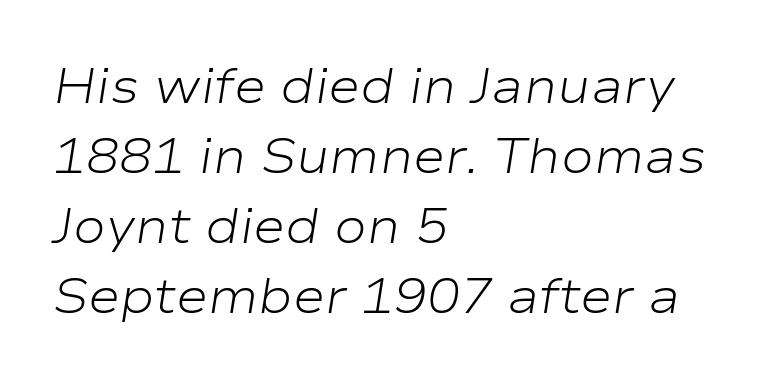
{"italic": "yes", "lean": "right", "slant_degrees": 9, "bold": "no", "weight": "light", "width": "wide", "stroke_contrast": "low", "x_height": "medium", "monospaced": "no", "underline": "no", "align": "left", "line_spacing": "normal", "line_spacing_ratio": 1.43, "letter_spacing": "normal", "letter_spacing_em": 0.0, "glyph_px": 49}
